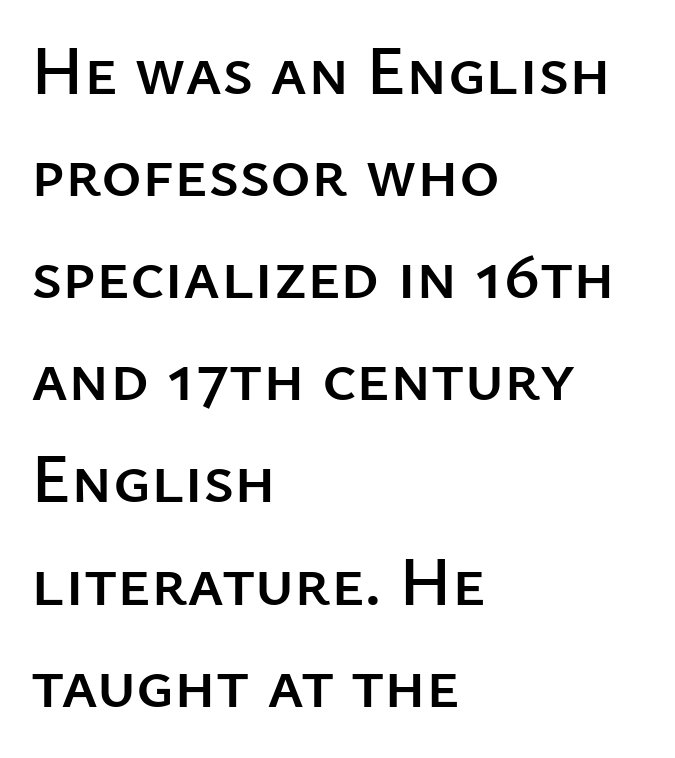
Q: Is the text italic (slanted)? A: No, it is upright.
Q: Is the typeface a serif or a sans-serif typeface? A: Sans-serif.
Q: Is the text underlined? A: No.
Q: How is the paragraph aligned? A: Left-aligned.
Q: Is the spacing between letters normal or unusually wide? A: Normal.
Q: Is the spacing between lines tight, normal or loose? A: Normal.
Q: Width (condensed, normal, or wide)? A: Normal.
Q: Stroke contrast? A: Low.
Q: x-height? A: Medium.
Q: Monospaced? A: No.
